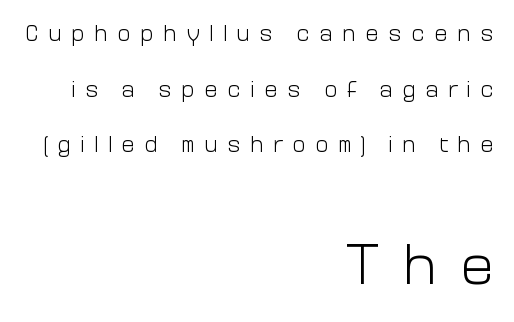
{"serif": "no", "italic": "no", "bold": "no", "weight": "light", "width": "normal", "stroke_contrast": "low", "x_height": "medium", "monospaced": "no", "underline": "no", "align": "right", "line_spacing": "loose", "line_spacing_ratio": 2.42, "letter_spacing": "wide", "letter_spacing_em": 0.4, "larger_block": "second", "size_ratio": 2.48, "glyph_px": 57}
